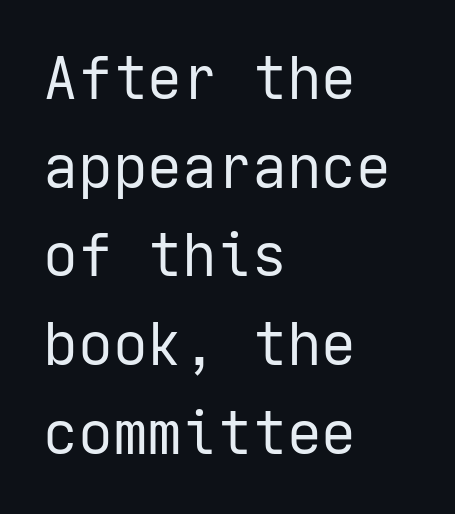
The image shows 58 px regular-weight sans-serif type, upright; set left-aligned, normal line spacing (1.53x), normal letter spacing, not underlined; low stroke contrast and a medium x-height.
